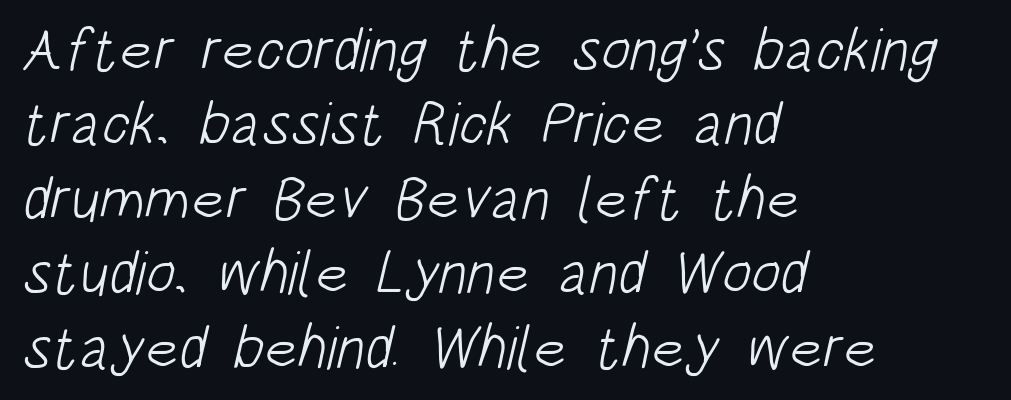
Serifs: no, the terminals of the letterforms are clean. Does the copy run flush right? No — it runs flush left. The rendering uses natural spacing where letterforms have individual widths. The area under the type is left untouched.
